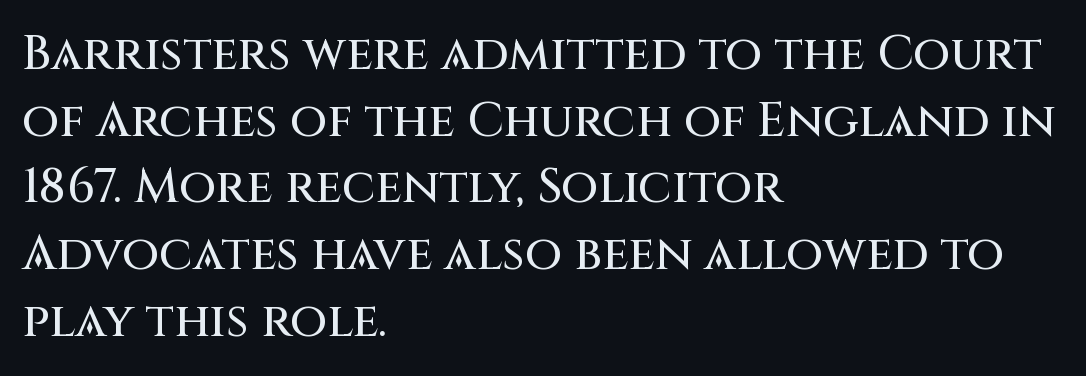
Nobody touched the tracking dial on this one. Decoration check: the copy has no underline. Examine the stroke ends and you'll find no serifs. Rendered with straight, roman letterforms. These lines stack with their left ends in a neat column. Regular leading.
